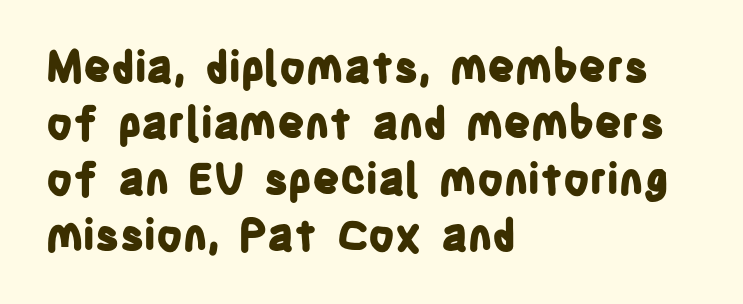
Spacing verdict: proportional, widths tailored to each character. A classic flush-left, rag-right setting is used for this passage. Heft: maximum for text — a bold. The passage shown is not underscored anywhere. Default kerning and tracking; the words read as compact shapes. Each letter's strokes conclude bluntly, with no projecting serifs.
